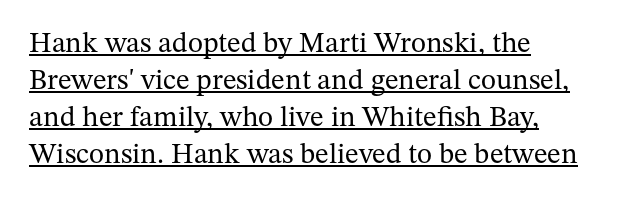
{"serif": "yes", "italic": "no", "bold": "no", "weight": "regular", "width": "normal", "stroke_contrast": "medium", "x_height": "medium", "monospaced": "no", "underline": "yes", "align": "left", "line_spacing": "normal", "line_spacing_ratio": 1.28, "letter_spacing": "normal", "letter_spacing_em": 0.0, "glyph_px": 29}
